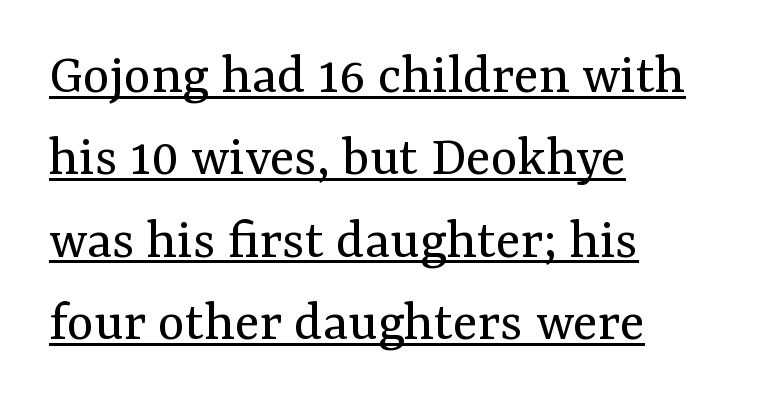
The image shows 58 px regular-weight serif type, upright; set left-aligned, normal line spacing (1.42x), normal letter spacing, underlined; medium stroke contrast and a medium x-height.
